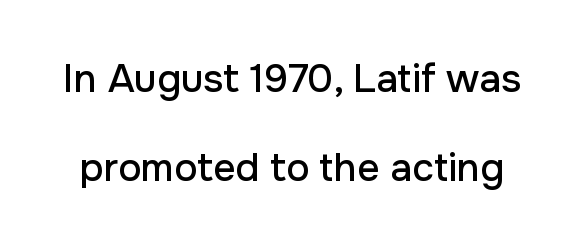
{"serif": "no", "italic": "no", "width": "normal", "stroke_contrast": "low", "x_height": "medium", "monospaced": "no", "underline": "no", "line_spacing": "loose", "line_spacing_ratio": 2.29, "letter_spacing": "normal", "letter_spacing_em": 0.0, "glyph_px": 39}
